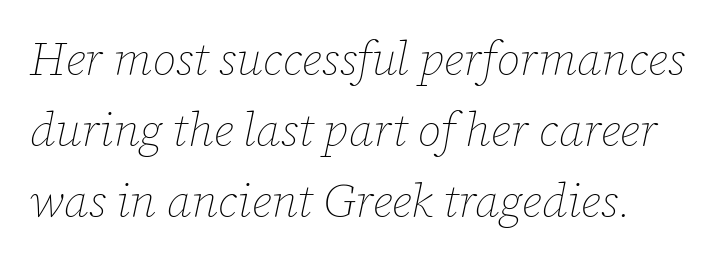
Q: Is the text bold? A: No.
Q: Is the text italic (slanted)? A: Yes, it leans right by about 12 degrees.
Q: Is the text underlined? A: No.
Q: Is the spacing between letters normal or unusually wide? A: Normal.
Q: Is the spacing between lines tight, normal or loose? A: Normal.
Q: Width (condensed, normal, or wide)? A: Normal.
Q: Stroke contrast? A: Low.
Q: x-height? A: Medium.
Q: Monospaced? A: No.
